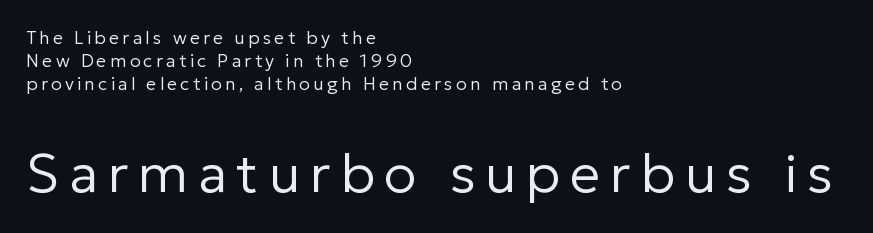
The image shows 54 px regular-weight sans-serif type, upright; set left-aligned, normal line spacing (1.29x), not underlined; the second (bottom) block is 3.0x larger; low stroke contrast and a medium x-height.
